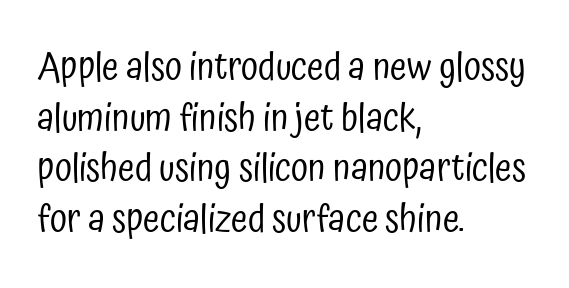
Look at the tracking — it's just the regular setting, nothing added. In terms of leading, this rendering sits right in the middle. In terms of letterform style, serifs are entirely absent. These lines are rendered in a variable-pitch font.
